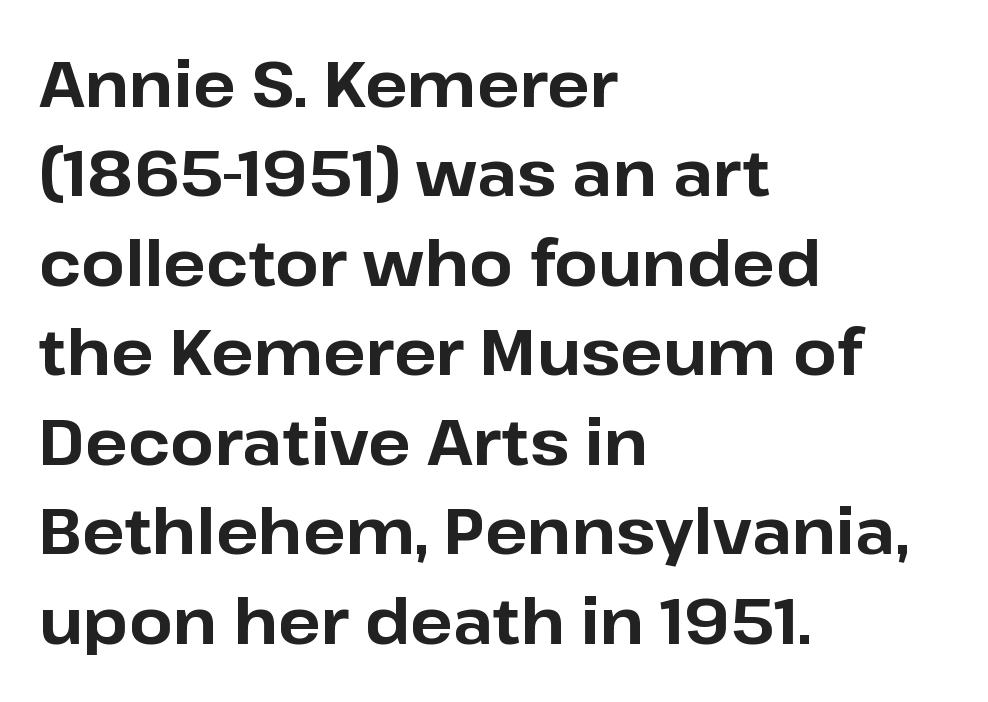
Q: Is the text bold? A: Yes.
Q: Is the text italic (slanted)? A: No, it is upright.
Q: Is the typeface a serif or a sans-serif typeface? A: Sans-serif.
Q: Is the text underlined? A: No.
Q: How is the paragraph aligned? A: Left-aligned.
Q: Is the spacing between letters normal or unusually wide? A: Normal.
Q: Is the spacing between lines tight, normal or loose? A: Normal.
Q: Width (condensed, normal, or wide)? A: Normal.
Q: Stroke contrast? A: Low.
Q: x-height? A: Medium.
Q: Monospaced? A: No.
